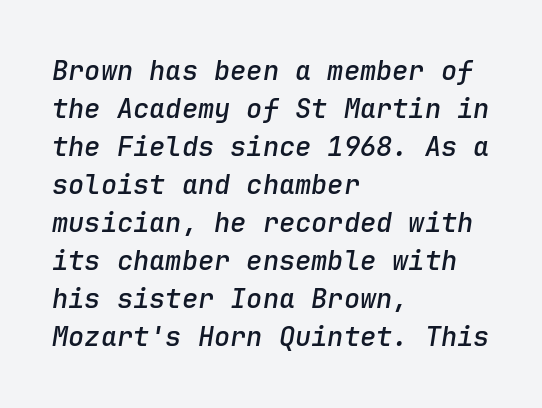
The block of text has a typical density, with ordinary space between rows. Leftover space on each line is placed entirely after the last word. The glyphs look as if they've been sheared to an angle. Slightly chunky letters — semibold, I'd say, not full bold. Honestly, there is no underline to notice here at all.
